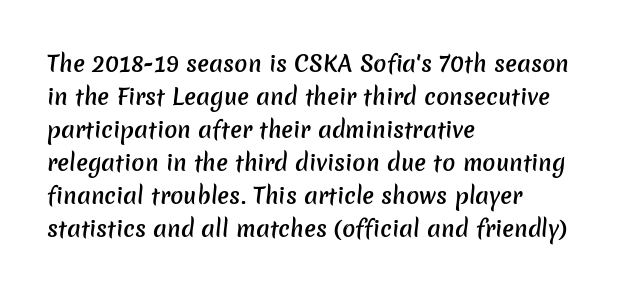
Q: Is the text bold? A: Semi-bold.
Q: Is the text underlined? A: No.
Q: How is the paragraph aligned? A: Left-aligned.
Q: Is the spacing between letters normal or unusually wide? A: Normal.
Q: Is the spacing between lines tight, normal or loose? A: Normal.
